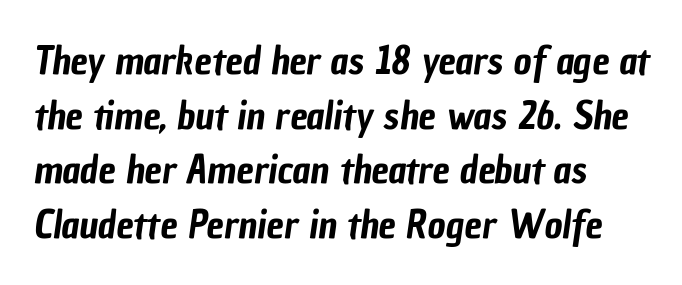
{"serif": "no", "width": "condensed", "stroke_contrast": "low", "x_height": "medium", "monospaced": "no", "underline": "no", "align": "left", "line_spacing": "normal", "line_spacing_ratio": 1.4, "letter_spacing": "normal", "letter_spacing_em": 0.0, "glyph_px": 39}
